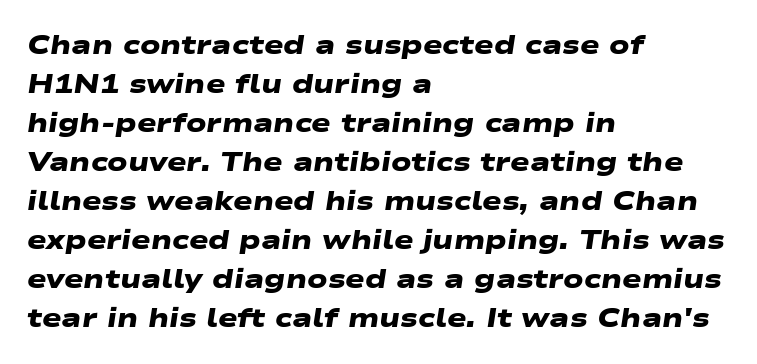
The image shows 26 px bold type; set left-aligned, normal line spacing (1.5x), normal letter spacing, not underlined.
